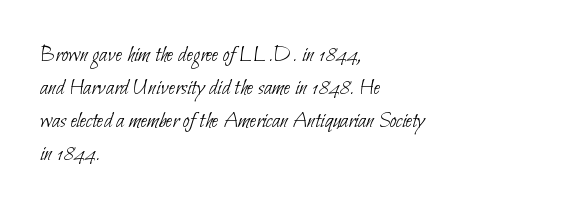
The image shows 24 px text type; set left-aligned, normal line spacing (1.37x), normal letter spacing, not underlined.
